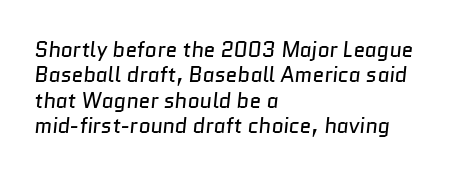
{"bold": "no", "underline": "no", "align": "left", "line_spacing_ratio": 1.21, "letter_spacing": "normal", "letter_spacing_em": 0.0, "glyph_px": 21}
